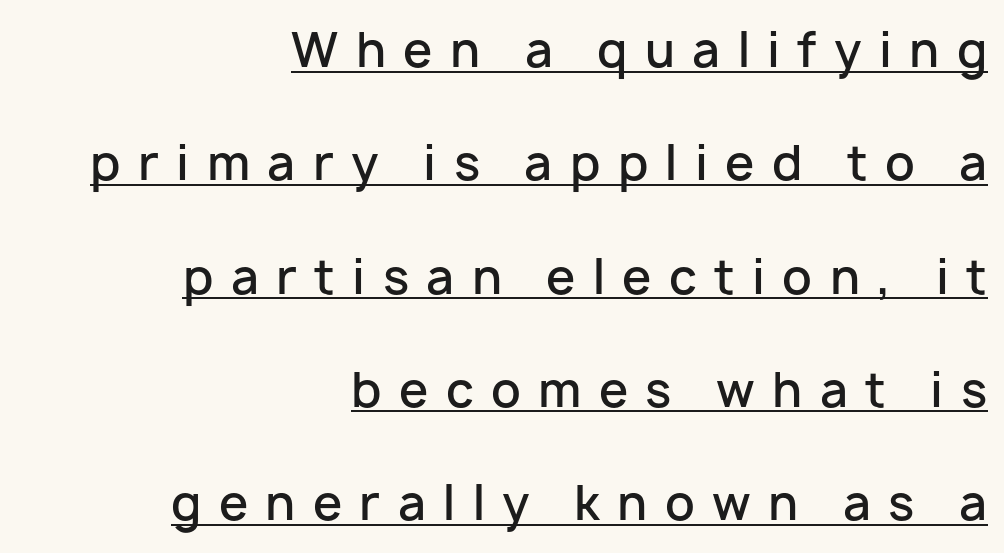
Q: Is the text bold? A: Semi-bold.
Q: Is the text italic (slanted)? A: No, it is upright.
Q: Is the typeface a serif or a sans-serif typeface? A: Sans-serif.
Q: Is the text underlined? A: Yes.
Q: How is the paragraph aligned? A: Right-aligned.
Q: Is the spacing between letters normal or unusually wide? A: Unusually wide.
Q: Is the spacing between lines tight, normal or loose? A: Loose.
Q: Width (condensed, normal, or wide)? A: Normal.
Q: Stroke contrast? A: Low.
Q: x-height? A: Medium.
Q: Monospaced? A: No.
